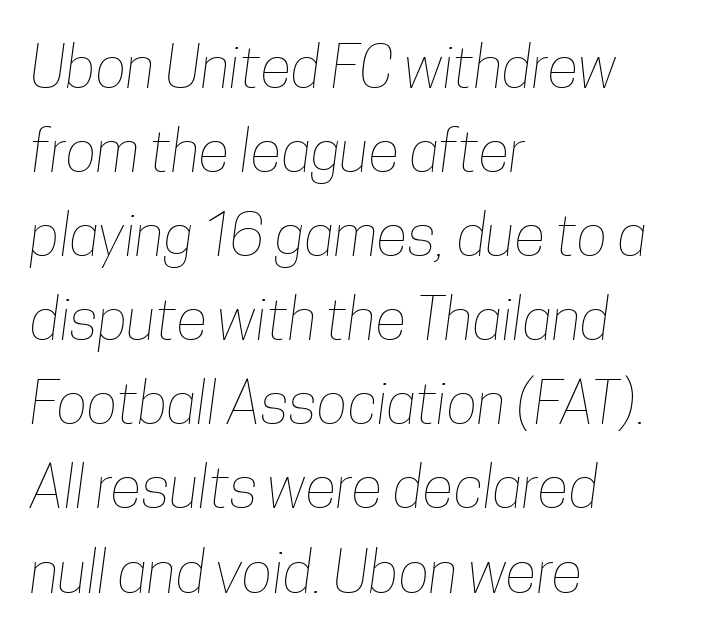
The image shows 58 px thin, condensed type; set left-aligned, normal line spacing (1.45x), normal letter spacing, not underlined; low stroke contrast and a medium x-height.
